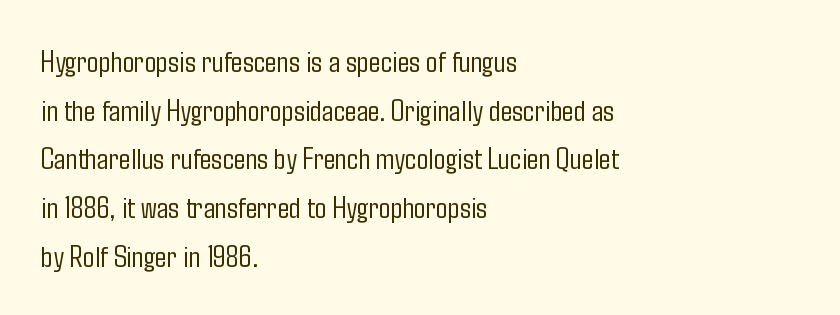
The image shows 31 px light, condensed sans-serif type, upright; set left-aligned, normal line spacing (1.57x), normal letter spacing, not underlined; low stroke contrast and a medium x-height.
